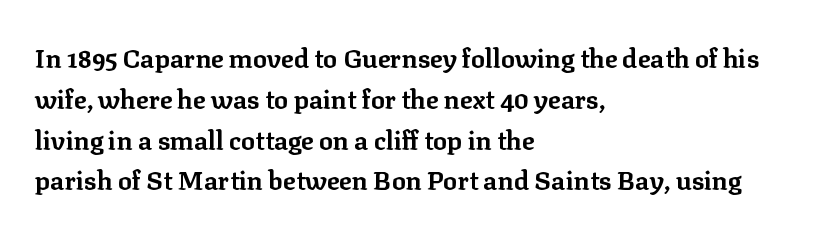
A dark, heavy texture on the line: the type is bold. Characters follow at the spacing the type designer built in. The designer left line spacing at the default. Unmarked baselines from the first word to the last. Posture: vertical.
